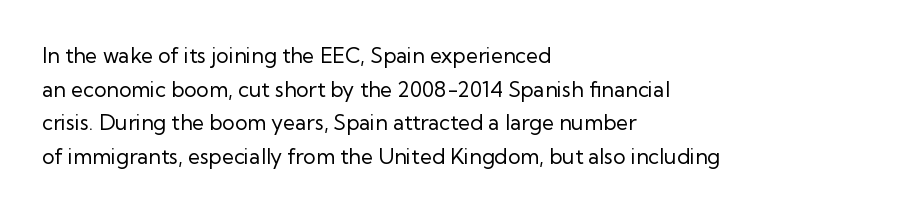
The font's upright variant was chosen for this text. Does the leading feel generous? No, just average. Letters rest on an invisible, unmarked baseline. Heft: none added — not bold. Typeset ragged right — the left edge is the straight one.
